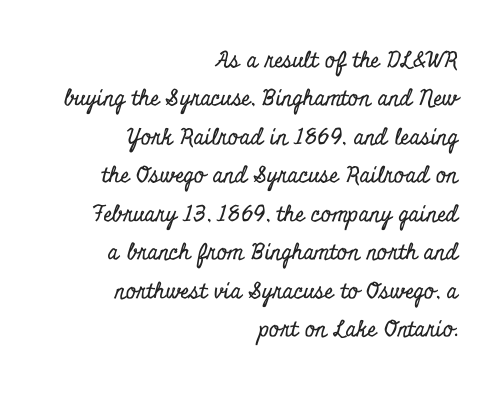
The image shows 22 px text type; set right-aligned, line spacing 1.75x, normal letter spacing, not underlined.
